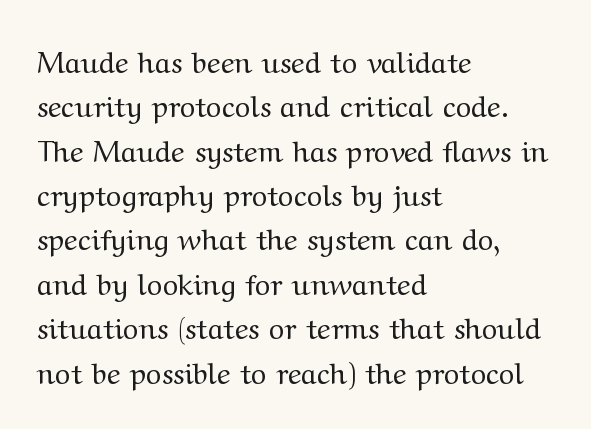
The image shows 29 px regular-weight, wide serif type, upright; set left-aligned, normal line spacing (1.53x), normal letter spacing, not underlined; medium stroke contrast and a medium x-height.
